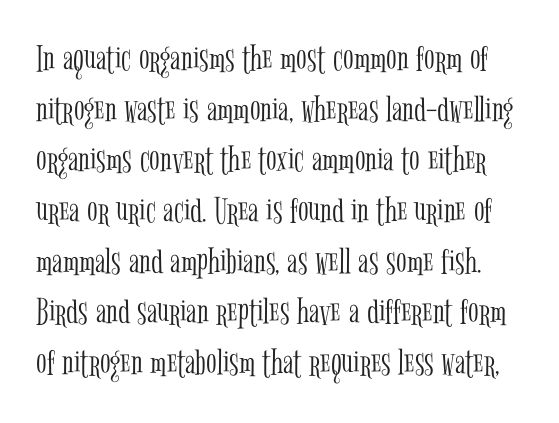
The image shows 39 px light, condensed serif type, upright; set normal line spacing (1.3x), normal letter spacing, not underlined; low stroke contrast and a medium x-height.
